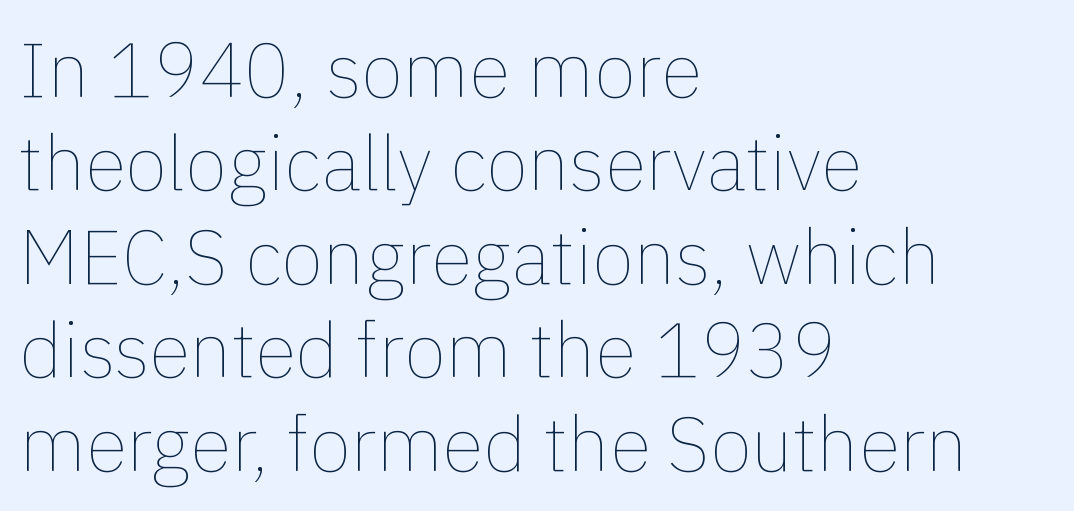
The image shows 76 px thin type, upright; set left-aligned, line spacing 1.23x, normal letter spacing, not underlined; a medium x-height.
